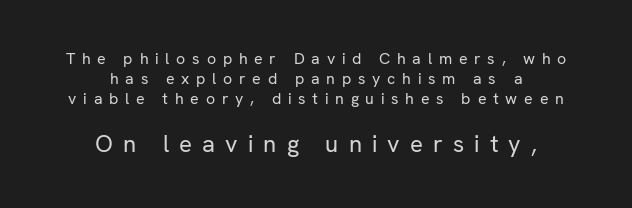
When letters stand straight like this, we call the style roman or upright. One-word summary of the alignment: center. The tracking jumps out immediately: characters are airy and widely separated. The vertical gap from one line to the next is medium. Weight: in the light-to-regular range.
